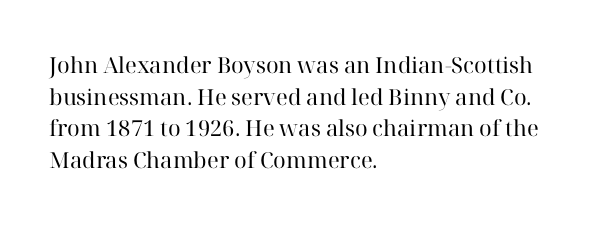
{"italic": "no", "bold": "no", "underline": "no", "align": "left", "line_spacing": "normal", "line_spacing_ratio": 1.44, "letter_spacing": "normal", "letter_spacing_em": 0.0, "glyph_px": 22}
